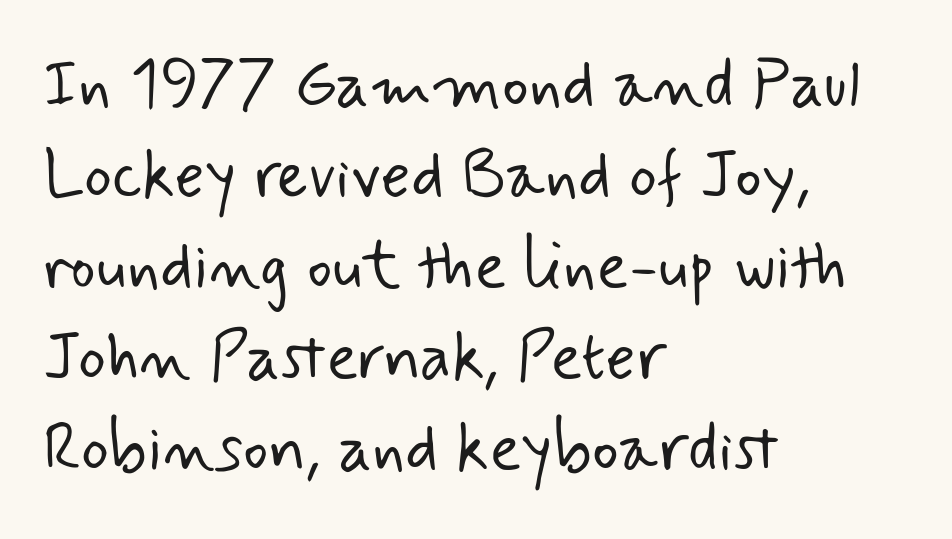
Typeset ragged right — the left edge is the straight one. Each row of text sits above clean, open space. Inter-character spacing is left at the font's built-in metrics. These lines are rendered in a variable-pitch font.
